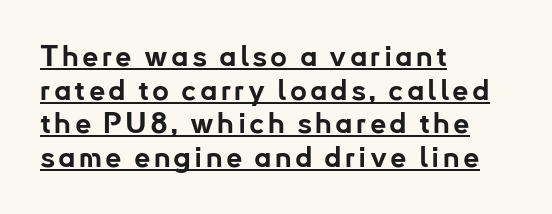
Underline: present. This rendering employs a face without finishing strokes, i.e., a sans-serif. Italic: no, the glyphs are upright roman. Does the copy run flush right? No — it runs flush left. Caption: bold face, heavy strokes.
